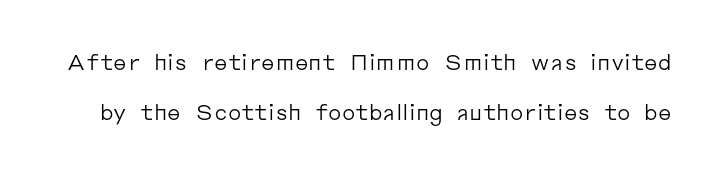
{"italic": "no", "bold": "no", "underline": "no", "line_spacing": "loose", "line_spacing_ratio": 2.39, "letter_spacing": "normal", "letter_spacing_em": 0.0, "glyph_px": 21}
